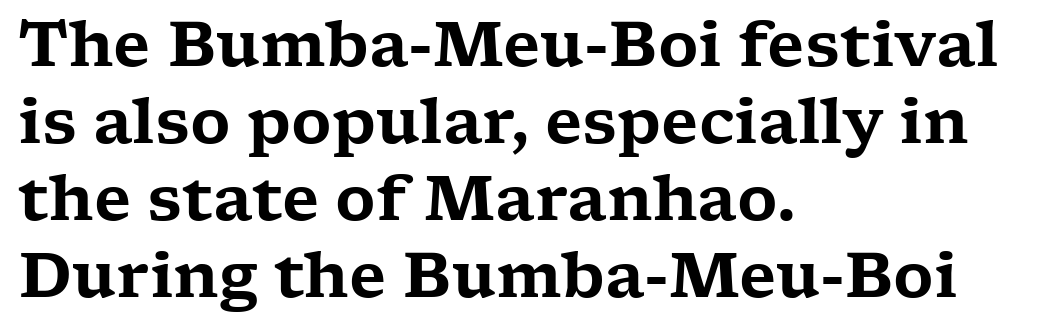
The image shows 62 px wide serif type, upright; set left-aligned, line spacing 1.24x, normal letter spacing, not underlined; low stroke contrast and a medium x-height.
